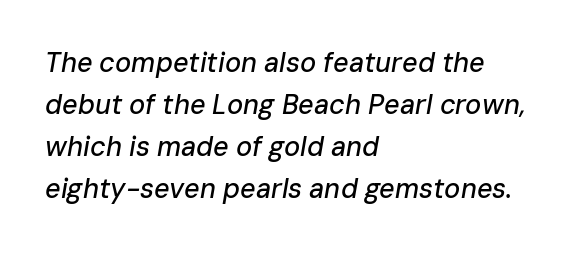
{"italic": "yes", "lean": "right", "slant_degrees": 10, "underline": "no", "align": "left", "line_spacing": "normal", "line_spacing_ratio": 1.56, "letter_spacing": "normal", "letter_spacing_em": 0.0, "glyph_px": 27}
